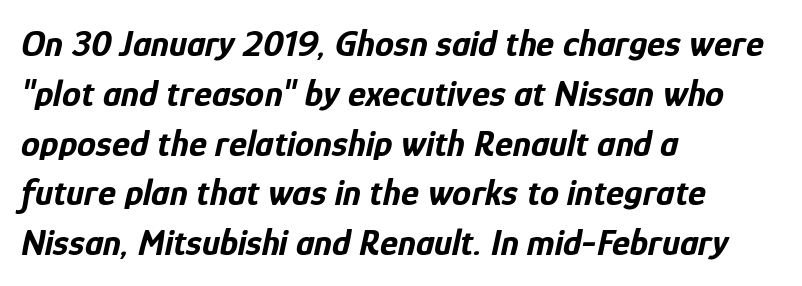
Observe the lean: these are italic letterforms. Looks like regular typesetting: each glyph gets only the width it needs. Evenly set lines give the paragraph a standard silhouette. The horizontal fit of the characters is conventional and even. Glance below the letters and you will spot only blank space.
